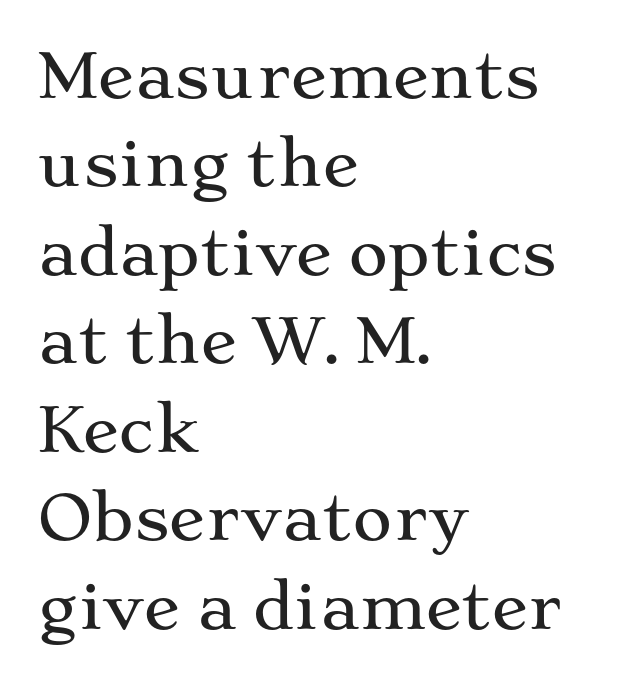
{"serif": "yes", "italic": "no", "width": "wide", "stroke_contrast": "medium", "x_height": "medium", "monospaced": "no", "underline": "no", "align": "left", "line_spacing": "normal", "line_spacing_ratio": 1.45, "letter_spacing": "normal", "letter_spacing_em": 0.0, "glyph_px": 61}
